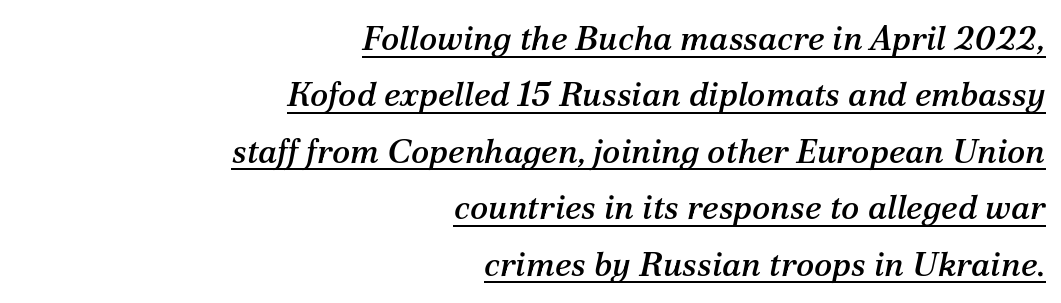
The image shows 34 px serif type, italic (leaning right); set right-aligned, normal line spacing (1.66x), normal letter spacing, underlined; medium stroke contrast and a medium x-height.
